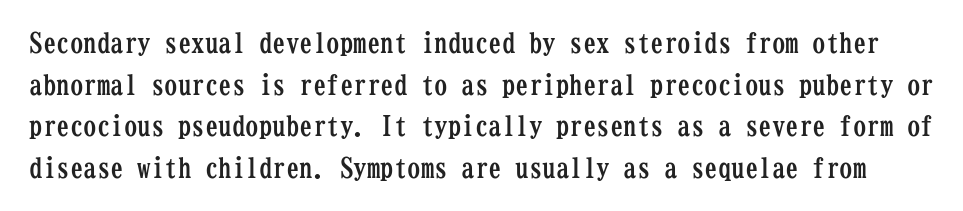
The image shows 27 px bold type, upright; set normal line spacing (1.54x), normal letter spacing, not underlined.
